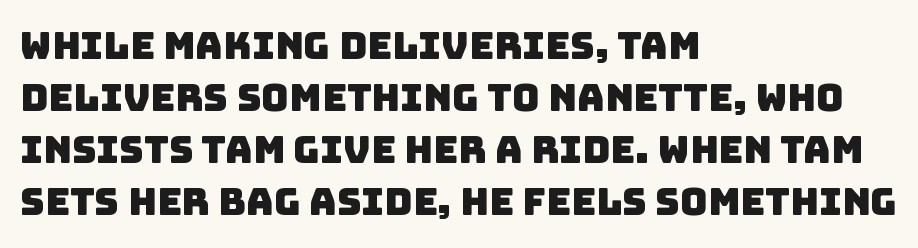
The face used here is proportionally spaced, like ordinary book or web type. The space directly below the letters is spotless. How would I describe the line gaps? Plain and ordinary. The glyphs in this specimen are sans serif. Casual observation: everything's shoved over to the left. These lines keep a tight, regular rhythm from letter to letter.
